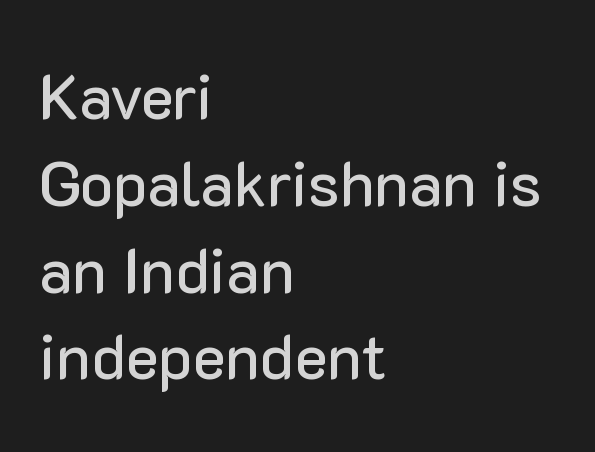
Q: Is the text italic (slanted)? A: No, it is upright.
Q: Is the typeface a serif or a sans-serif typeface? A: Sans-serif.
Q: Is the text underlined? A: No.
Q: How is the paragraph aligned? A: Left-aligned.
Q: Is the spacing between letters normal or unusually wide? A: Normal.
Q: Is the spacing between lines tight, normal or loose? A: Normal.
Q: Width (condensed, normal, or wide)? A: Normal.
Q: Stroke contrast? A: Low.
Q: x-height? A: Medium.
Q: Monospaced? A: No.
